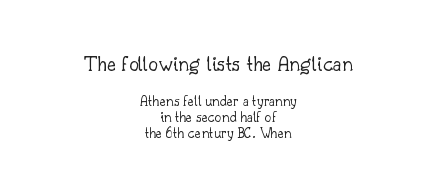
The image shows 22 px text type, upright; set centered, tight line spacing (1.06x), normal letter spacing, not underlined; the first (top) block is 1.47x larger.
